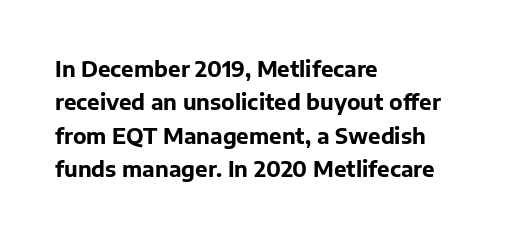
The image shows 21 px bold type, upright; set left-aligned, normal line spacing (1.59x), normal letter spacing, not underlined.
